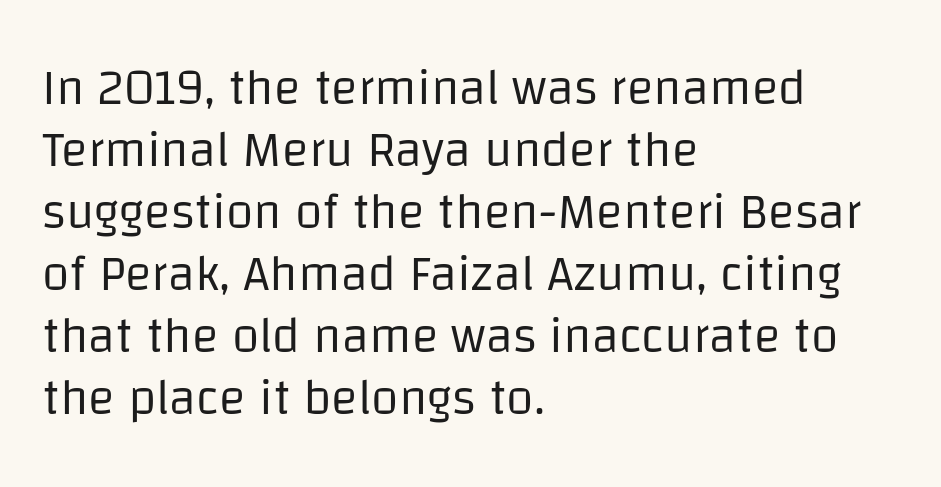
The image shows 50 px regular-weight sans-serif type, upright; set left-aligned, line spacing 1.24x, normal letter spacing, not underlined; low stroke contrast and a large x-height.
